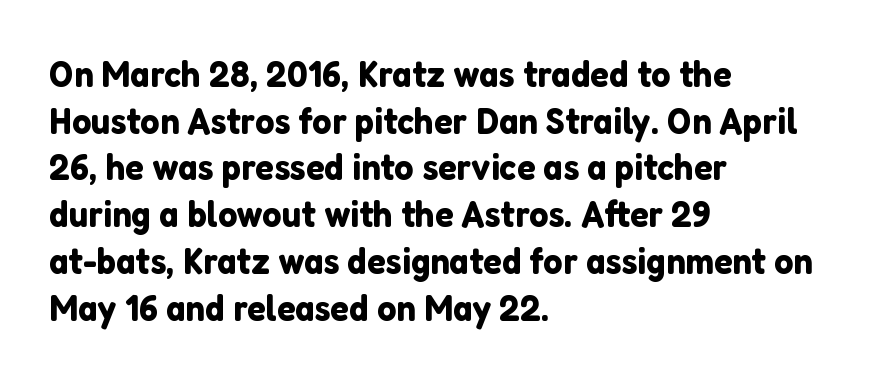
{"serif": "no", "italic": "no", "width": "normal", "stroke_contrast": "low", "x_height": "medium", "monospaced": "no", "underline": "no", "align": "left", "line_spacing_ratio": 1.23, "letter_spacing": "normal", "letter_spacing_em": 0.0, "glyph_px": 38}
